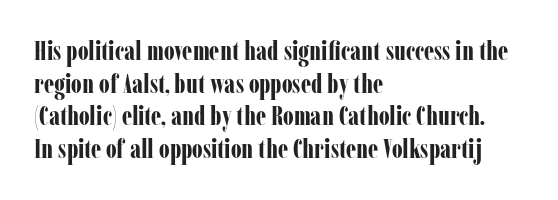
The image shows 27 px bold type, upright; set left-aligned, line spacing 1.21x, normal letter spacing, not underlined.
